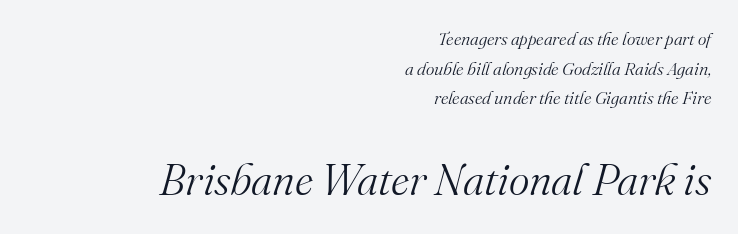
The image shows 44 px light serif type, italic (leaning right); set right-aligned, normal line spacing (1.64x), normal letter spacing, not underlined; the second (bottom) block is 2.44x larger; medium stroke contrast and a small x-height.
